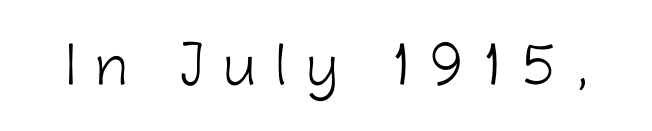
The image shows 50 px light sans-serif type, upright; set unusually wide letter spacing (+0.41 em), not underlined; low stroke contrast and a medium x-height.
